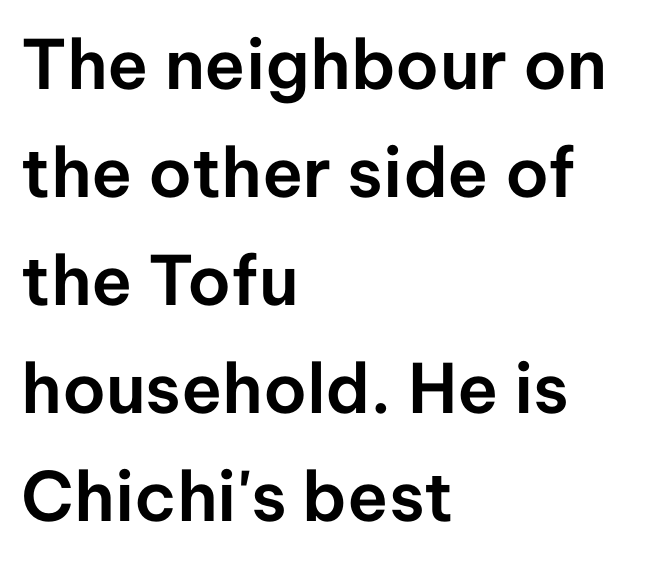
{"serif": "no", "italic": "no", "width": "normal", "stroke_contrast": "low", "x_height": "medium", "monospaced": "no", "underline": "no", "align": "left", "line_spacing": "normal", "line_spacing_ratio": 1.59, "letter_spacing": "normal", "letter_spacing_em": 0.0, "glyph_px": 68}
